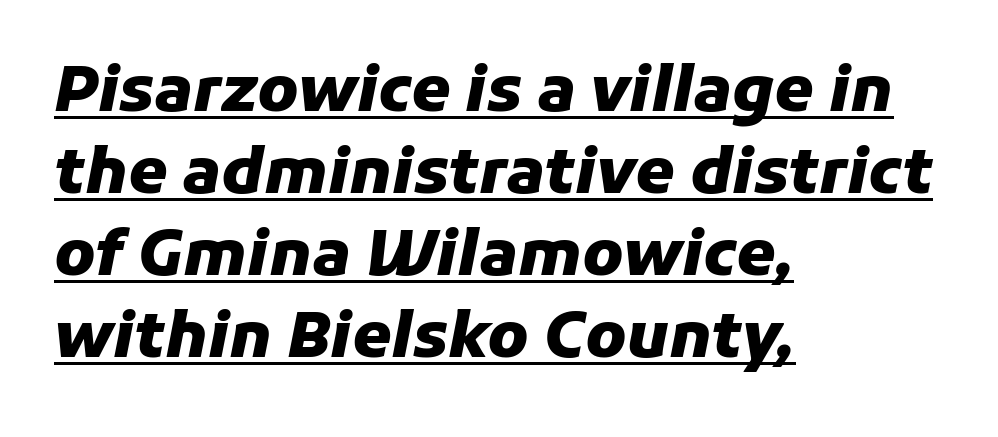
Character widths vary here, with narrow letters taking less room than wide ones. The letters are bold, with thick, heavy strokes. There is no visible air inserted between adjacent glyphs. The face used here has a pronounced slope to its letters. Emphasis is given by a line drawn under the lettering. How would I describe the line gaps? Plain and ordinary.
